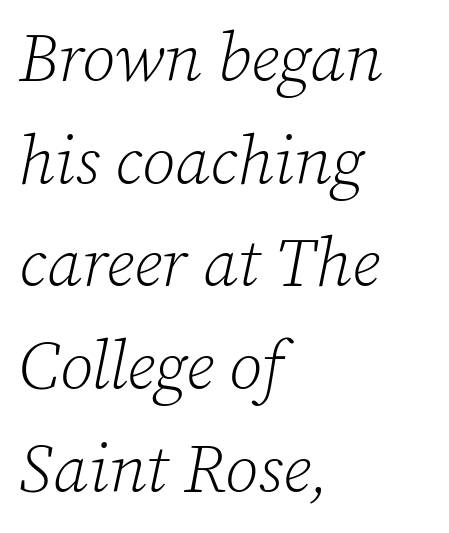
{"serif": "yes", "italic": "yes", "lean": "right", "slant_degrees": 12, "bold": "no", "weight": "light", "width": "normal", "stroke_contrast": "low", "x_height": "medium", "monospaced": "no", "underline": "no", "align": "left", "line_spacing": "normal", "line_spacing_ratio": 1.51, "letter_spacing": "normal", "letter_spacing_em": 0.0, "glyph_px": 68}
